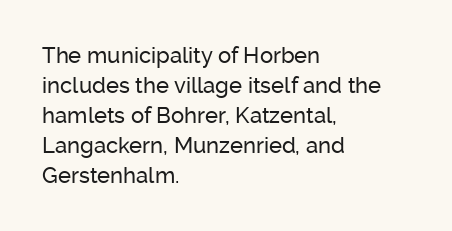
Decoration check: the copy has no underline. A roman cut, with each character standing at attention. The line-height multiplier appears to be the usual default. In CSS terms this would be text-align: left. Words appear dense and cohesive because spacing is normal.
